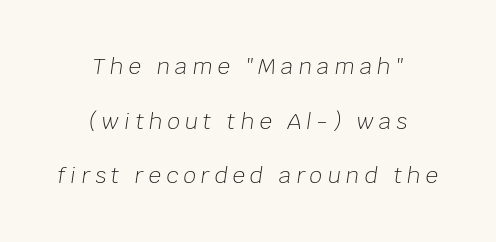
The image shows 22 px text type, italic (leaning right); set centered, loose line spacing (2.48x), unusually wide letter spacing (+0.23 em), not underlined.
